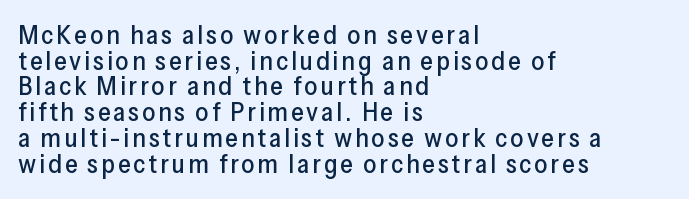
Every stem runs plumb, perpendicular to the baseline. In terms of leading, this rendering errs on the cramped side. Nobody drew a line under any word here. Left-aligned paragraph, ragged on the right.
